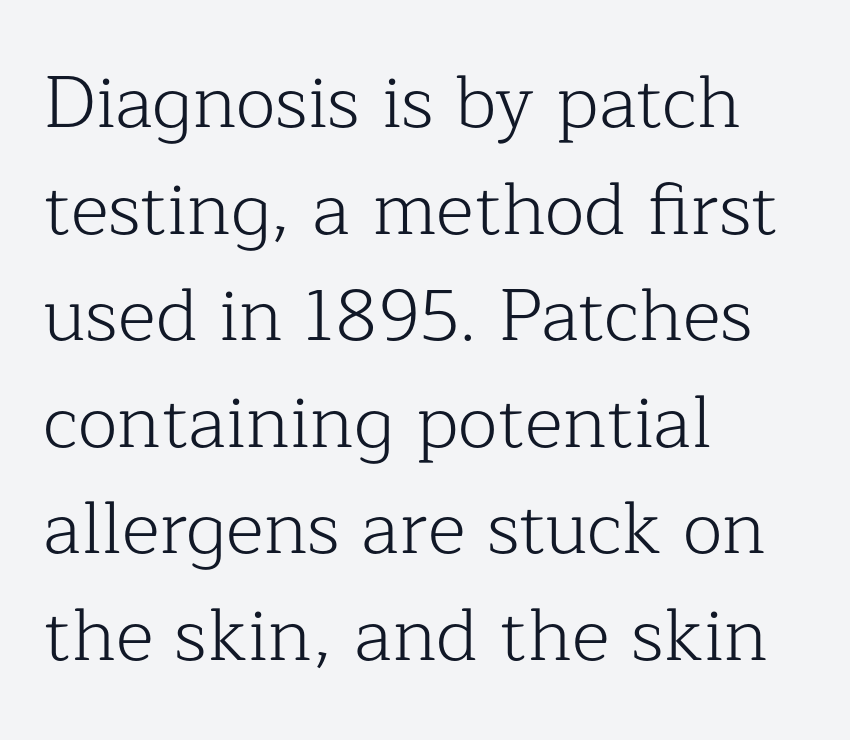
Q: Is the text bold? A: No.
Q: Is the text italic (slanted)? A: No, it is upright.
Q: Is the typeface a serif or a sans-serif typeface? A: Serif.
Q: Is the text underlined? A: No.
Q: How is the paragraph aligned? A: Left-aligned.
Q: Is the spacing between letters normal or unusually wide? A: Normal.
Q: Is the spacing between lines tight, normal or loose? A: Normal.
Q: Width (condensed, normal, or wide)? A: Normal.
Q: Stroke contrast? A: Low.
Q: x-height? A: Medium.
Q: Monospaced? A: No.
